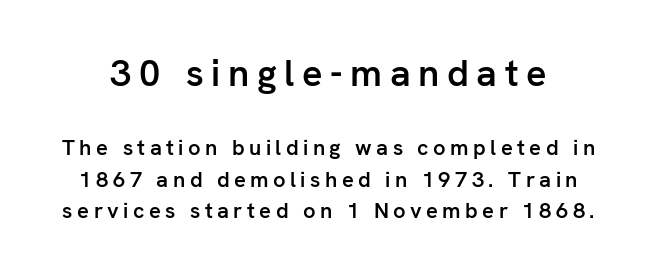
{"serif": "no", "italic": "no", "bold": "semi", "weight": "semibold", "width": "normal", "stroke_contrast": "low", "x_height": "medium", "monospaced": "no", "underline": "no", "line_spacing": "normal", "line_spacing_ratio": 1.44, "letter_spacing": "wide", "letter_spacing_em": 0.2, "larger_block": "first", "size_ratio": 1.73, "glyph_px": 38}
